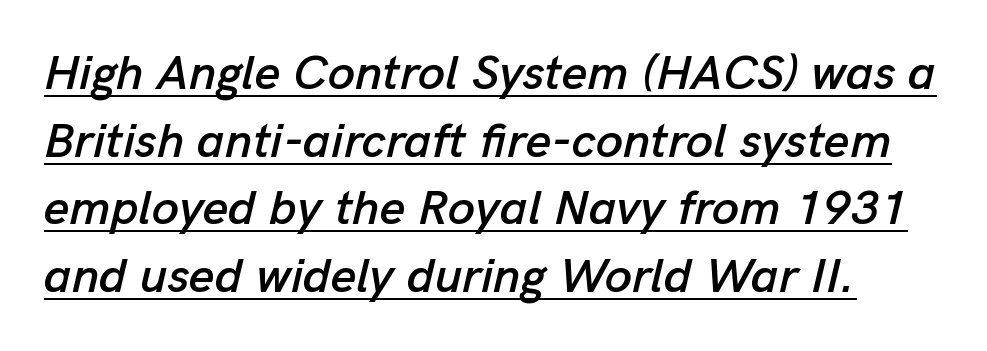
Q: Is the text italic (slanted)? A: Yes, it leans right by about 13 degrees.
Q: Is the text underlined? A: Yes.
Q: Is the spacing between letters normal or unusually wide? A: Normal.
Q: Is the spacing between lines tight, normal or loose? A: Normal.
Q: Width (condensed, normal, or wide)? A: Normal.
Q: Stroke contrast? A: Low.
Q: x-height? A: Medium.
Q: Monospaced? A: No.
